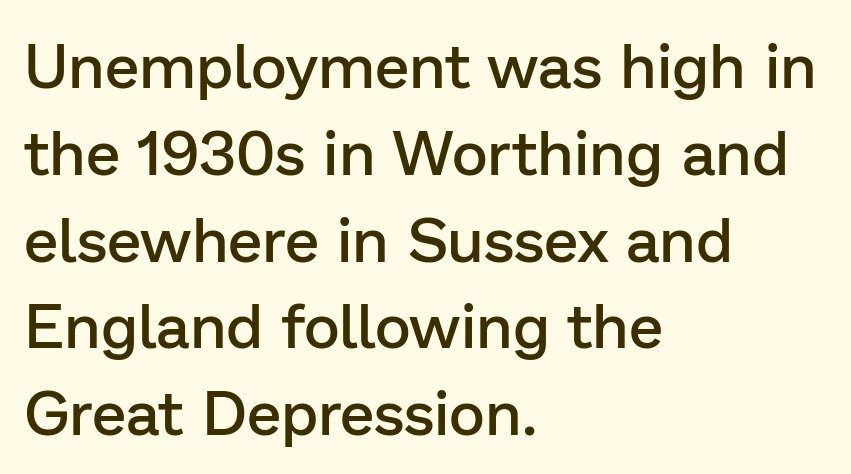
{"serif": "no", "italic": "no", "bold": "semi", "weight": "semibold", "width": "normal", "stroke_contrast": "low", "x_height": "medium", "monospaced": "no", "underline": "no", "align": "left", "line_spacing": "normal", "line_spacing_ratio": 1.4, "letter_spacing": "normal", "letter_spacing_em": 0.0, "glyph_px": 62}
